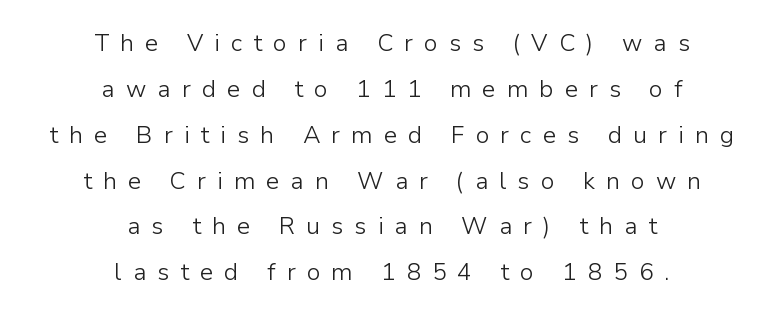
{"italic": "no", "bold": "no", "underline": "no", "align": "center", "line_spacing": "loose", "line_spacing_ratio": 1.91, "letter_spacing": "wide", "letter_spacing_em": 0.46, "glyph_px": 24}
